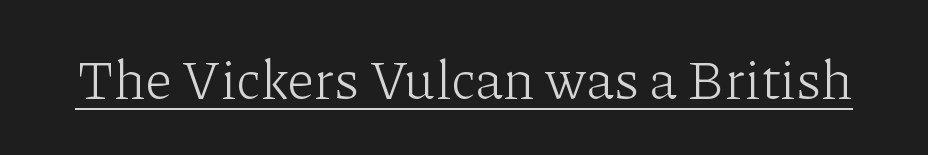
Q: Is the text bold? A: No.
Q: Is the text italic (slanted)? A: No, it is upright.
Q: Is the typeface a serif or a sans-serif typeface? A: Serif.
Q: Is the text underlined? A: Yes.
Q: Is the spacing between letters normal or unusually wide? A: Normal.
Q: Width (condensed, normal, or wide)? A: Normal.
Q: Stroke contrast? A: Low.
Q: x-height? A: Medium.
Q: Monospaced? A: No.
